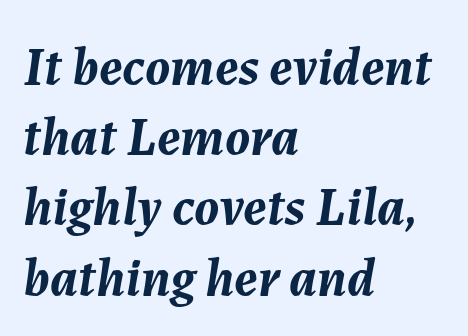
{"italic": "yes", "lean": "right", "slant_degrees": 7, "bold": "yes", "weight": "semibold", "width": "normal", "stroke_contrast": "medium", "x_height": "medium", "monospaced": "no", "underline": "no", "align": "left", "line_spacing": "normal", "line_spacing_ratio": 1.3, "letter_spacing": "normal", "letter_spacing_em": 0.0, "glyph_px": 54}
